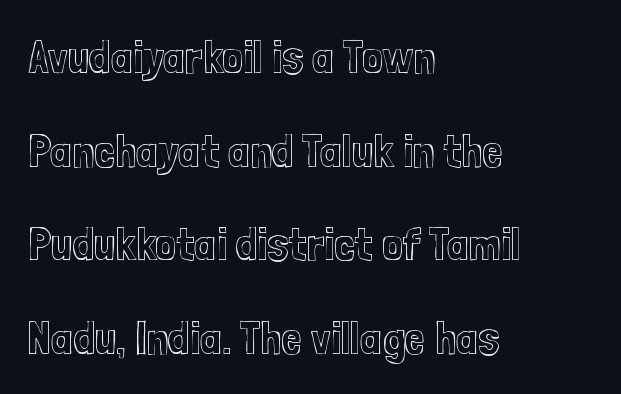
Do the characters align in a grid? No, the font is proportional. Layout note: lines flush left. Characters remain perfectly vertical along every line. Tracking here is standard; glyphs follow each other at the usual distance.
